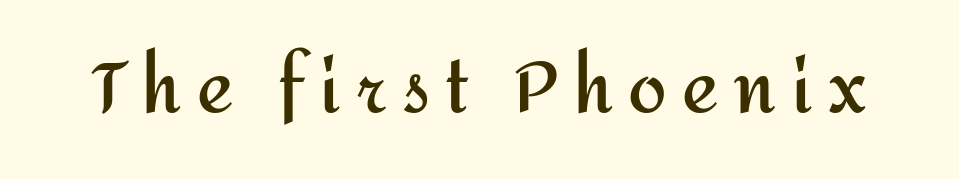
Check the space under the baseline: it is left empty. These lines are rendered in a variable-pitch font. Every letter is thick-stroked: bold, no question. Students, note that the glyphs here are deliberately spaced far apart. A typesetter would label this face a sans. Notice how the stems are strictly vertical — no italics here.
